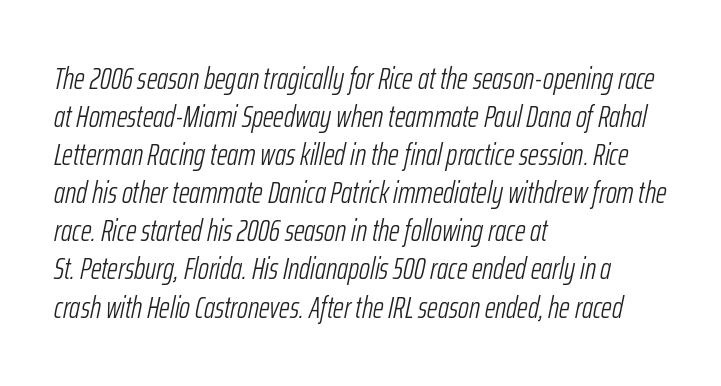
Bare-footed words on every line. These lines are rendered in a variable-pitch font. The specimen reads as italic at a glance. The strokes are not fattened; the text isn't bold.
